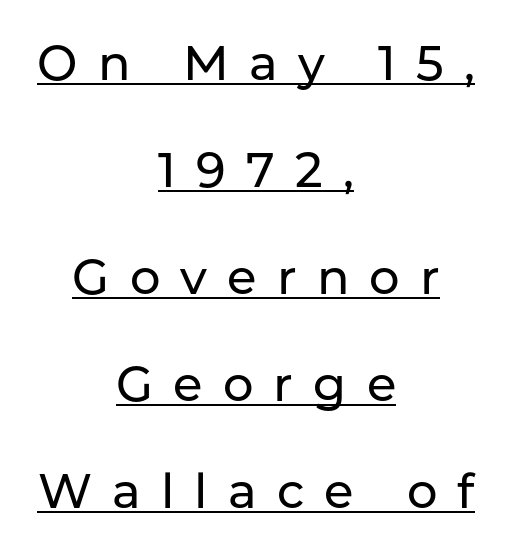
{"serif": "no", "italic": "no", "width": "normal", "stroke_contrast": "low", "x_height": "medium", "monospaced": "no", "underline": "yes", "align": "center", "line_spacing": "loose", "line_spacing_ratio": 2.23, "letter_spacing": "wide", "letter_spacing_em": 0.42, "glyph_px": 48}
